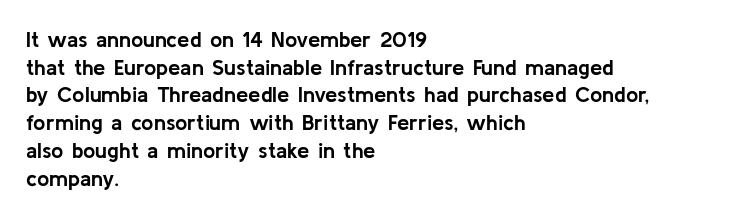
Q: Is the text bold? A: Yes.
Q: Is the text italic (slanted)? A: No, it is upright.
Q: Is the text underlined? A: No.
Q: How is the paragraph aligned? A: Left-aligned.
Q: Is the spacing between letters normal or unusually wide? A: Normal.
Q: Is the spacing between lines tight, normal or loose? A: Normal.
